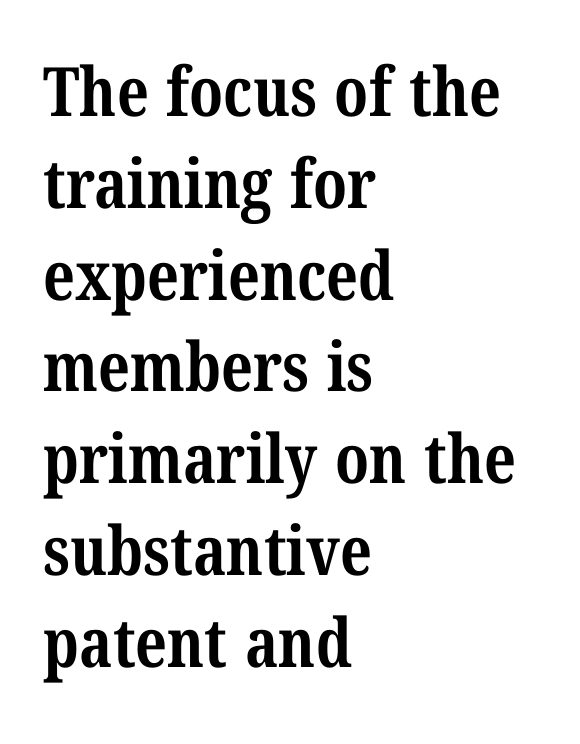
{"serif": "yes", "bold": "yes", "weight": "bold", "width": "condensed", "stroke_contrast": "medium", "x_height": "medium", "monospaced": "no", "underline": "no", "align": "left", "line_spacing": "normal", "line_spacing_ratio": 1.35, "letter_spacing": "normal", "letter_spacing_em": 0.0, "glyph_px": 68}
